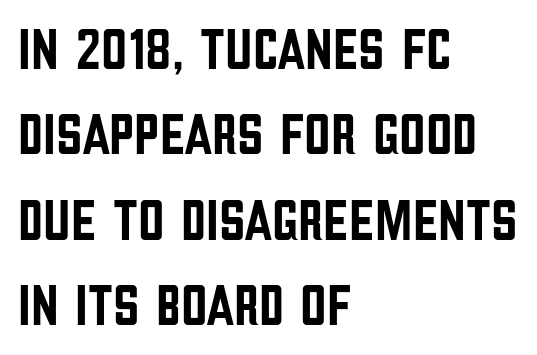
Q: Is the text italic (slanted)? A: No, it is upright.
Q: Is the typeface a serif or a sans-serif typeface? A: Sans-serif.
Q: Is the text underlined? A: No.
Q: How is the paragraph aligned? A: Left-aligned.
Q: Is the spacing between letters normal or unusually wide? A: Normal.
Q: Is the spacing between lines tight, normal or loose? A: Normal.
Q: Width (condensed, normal, or wide)? A: Condensed.
Q: Stroke contrast? A: Low.
Q: x-height? A: Large.
Q: Monospaced? A: No.
